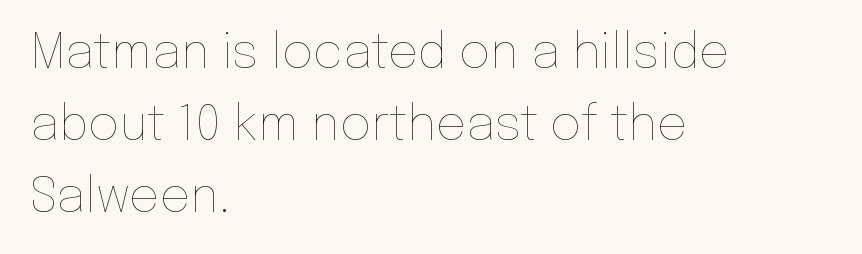
If you drew a line through each stem, it would be perfectly vertical. This block has exactly the height ordinary leading produces. The letters advance in unequal steps, a hallmark of proportional type. One-word summary of the alignment: left.
